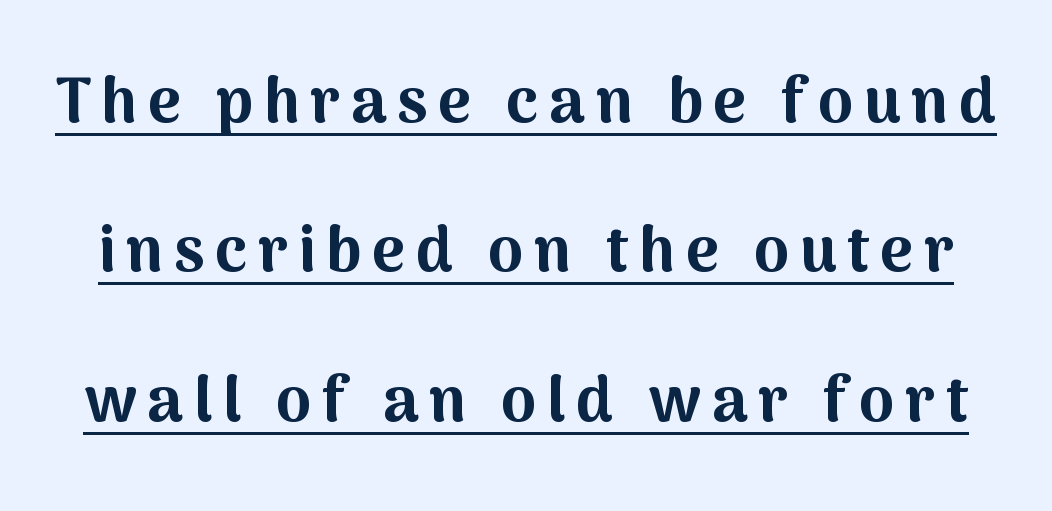
Q: Is the text bold? A: Yes.
Q: Is the text italic (slanted)? A: No, it is upright.
Q: Is the typeface a serif or a sans-serif typeface? A: Sans-serif.
Q: Is the text underlined? A: Yes.
Q: Is the spacing between lines tight, normal or loose? A: Loose.
Q: Width (condensed, normal, or wide)? A: Normal.
Q: Stroke contrast? A: Medium.
Q: x-height? A: Medium.
Q: Monospaced? A: No.
